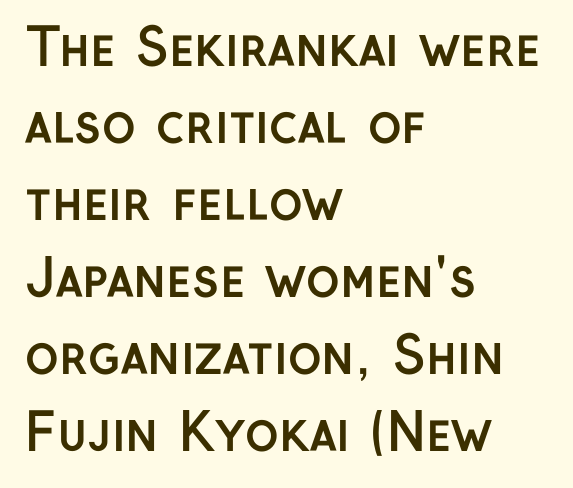
Q: Is the text bold? A: Yes.
Q: Is the text italic (slanted)? A: No, it is upright.
Q: Is the typeface a serif or a sans-serif typeface? A: Sans-serif.
Q: Is the text underlined? A: No.
Q: How is the paragraph aligned? A: Left-aligned.
Q: Is the spacing between letters normal or unusually wide? A: Normal.
Q: Is the spacing between lines tight, normal or loose? A: Normal.
Q: Width (condensed, normal, or wide)? A: Normal.
Q: Stroke contrast? A: Low.
Q: x-height? A: Medium.
Q: Monospaced? A: No.
